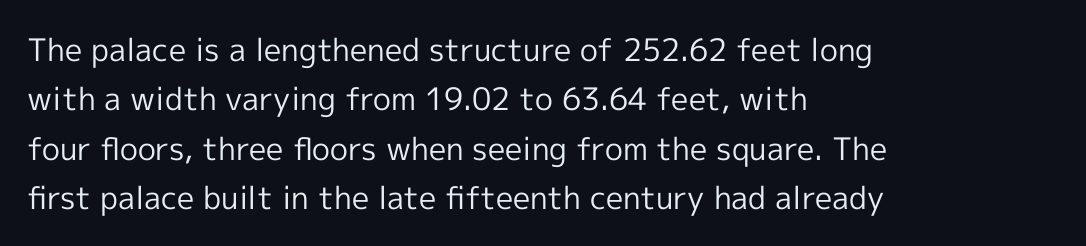
The axis of the letterforms is exactly vertical. Caption: standard tracking, unaltered. These lines are rendered in a variable-pitch font. The ragged edge is on the right, which tells us the setting is flush left. The glyphs in this specimen are sans serif.
